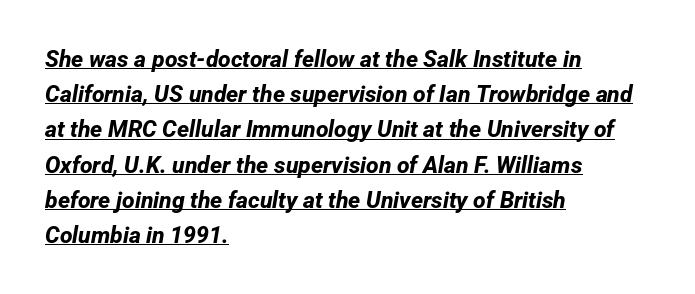
The image shows 23 px bold type; set left-aligned, normal line spacing (1.53x), normal letter spacing, underlined.
